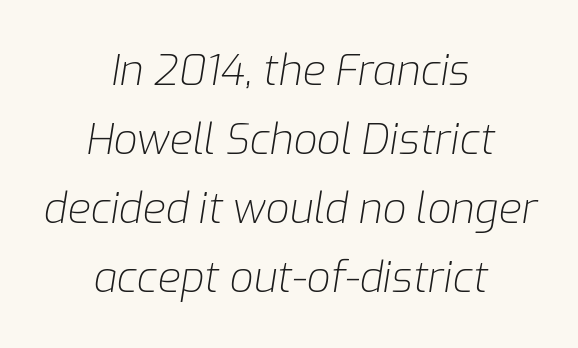
Q: Is the text bold? A: No.
Q: Is the text italic (slanted)? A: Yes, it leans right by about 9 degrees.
Q: Is the text underlined? A: No.
Q: How is the paragraph aligned? A: Centered.
Q: Is the spacing between letters normal or unusually wide? A: Normal.
Q: Is the spacing between lines tight, normal or loose? A: Normal.
Q: Width (condensed, normal, or wide)? A: Normal.
Q: Stroke contrast? A: Low.
Q: x-height? A: Medium.
Q: Monospaced? A: No.
